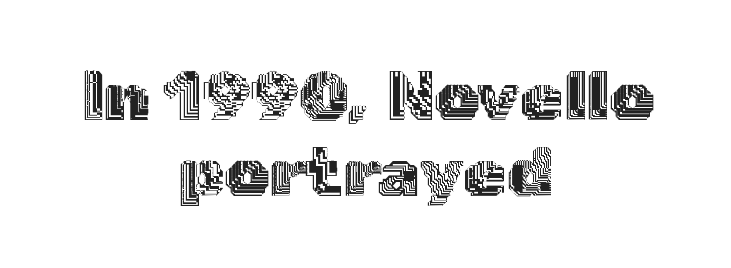
Q: Is the text italic (slanted)? A: No, it is upright.
Q: Is the text underlined? A: No.
Q: How is the paragraph aligned? A: Centered.
Q: Is the spacing between letters normal or unusually wide? A: Normal.
Q: Is the spacing between lines tight, normal or loose? A: Tight.
Q: Width (condensed, normal, or wide)? A: Normal.
Q: x-height? A: Medium.
Q: Monospaced? A: No.
